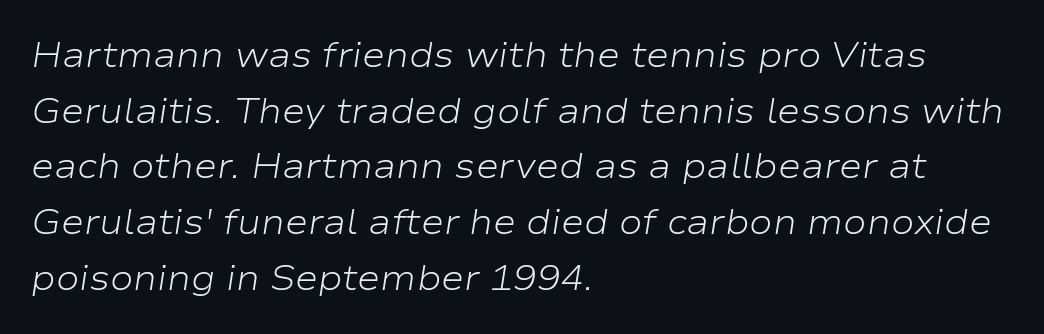
{"italic": "yes", "lean": "right", "slant_degrees": 9, "bold": "no", "weight": "light", "width": "wide", "stroke_contrast": "low", "x_height": "medium", "monospaced": "no", "underline": "no", "align": "left", "line_spacing": "normal", "line_spacing_ratio": 1.59, "letter_spacing": "normal", "letter_spacing_em": 0.0, "glyph_px": 35}
